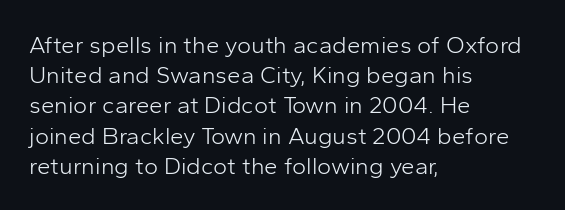
The weight would be labelled regular, book, light, or lighter still. Every stem runs plumb, perpendicular to the baseline. Descender tails drop into unmarked territory. One glance says typical: line gaps are just what's usual.
